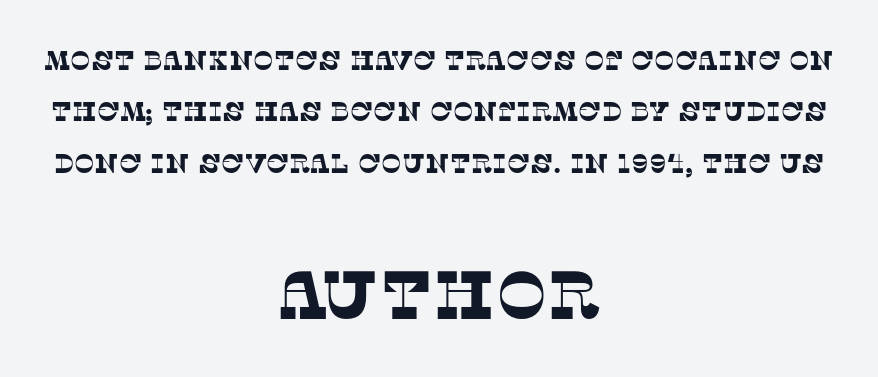
{"serif": "yes", "width": "normal", "stroke_contrast": "low", "x_height": "large", "monospaced": "no", "underline": "no", "align": "center", "line_spacing": "loose", "line_spacing_ratio": 1.9, "letter_spacing": "normal", "letter_spacing_em": 0.0, "larger_block": "second", "size_ratio": 2.52, "glyph_px": 68}
